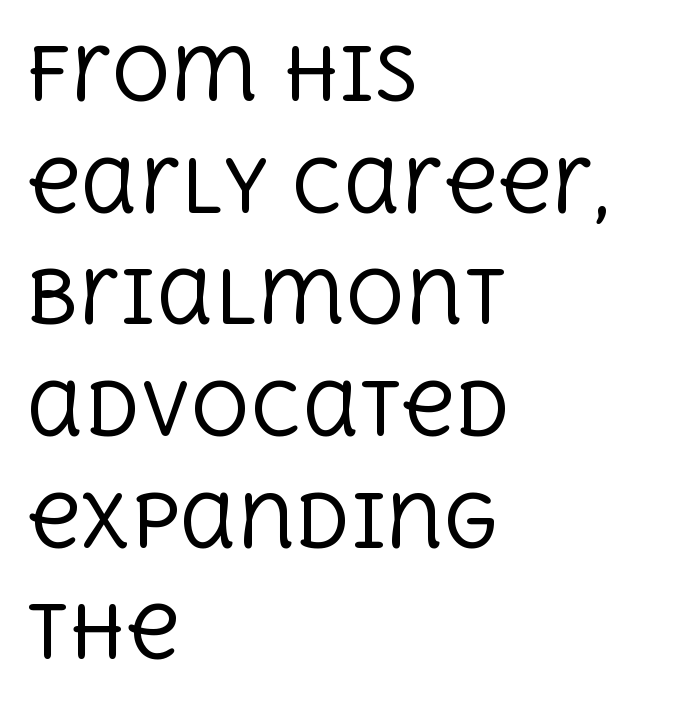
The image shows 73 px regular-weight serif type, upright; set left-aligned, normal line spacing (1.53x), normal letter spacing, not underlined; a large x-height.
